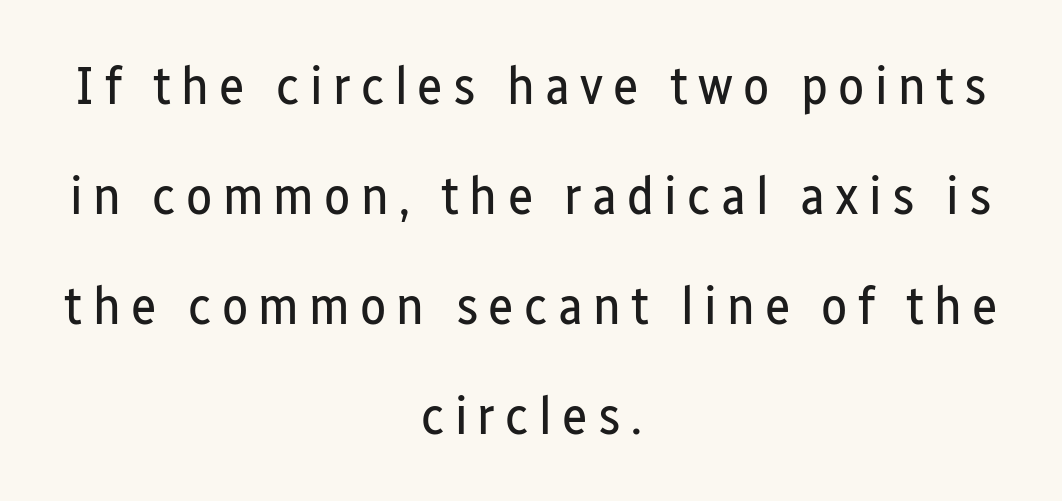
{"serif": "no", "italic": "no", "bold": "no", "weight": "regular", "width": "condensed", "stroke_contrast": "low", "x_height": "medium", "monospaced": "no", "underline": "no", "align": "center", "line_spacing": "loose", "line_spacing_ratio": 2.04, "glyph_px": 54}
